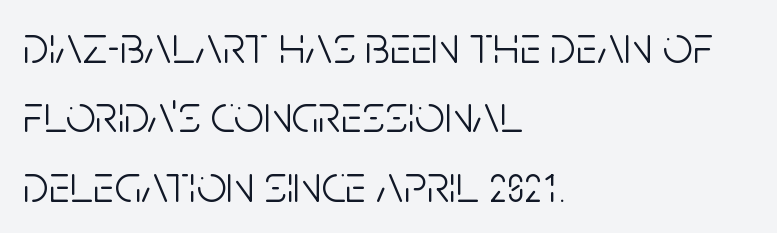
The image shows 53 px light, condensed sans-serif type, upright; set left-aligned, normal line spacing (1.31x), normal letter spacing, not underlined; low stroke contrast and a large x-height.
